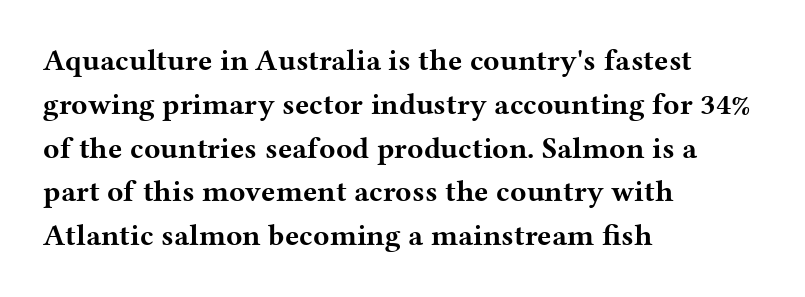
The image shows 30 px bold, wide serif type, upright; set left-aligned, normal line spacing (1.46x), normal letter spacing, not underlined; medium stroke contrast and a medium x-height.
